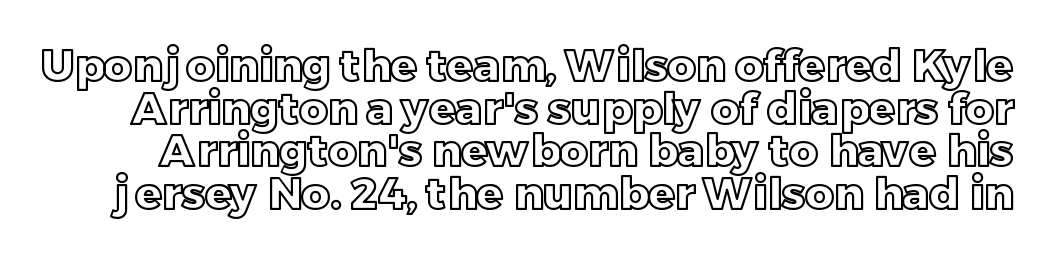
The image shows 44 px text type, upright; set tight line spacing (0.97x), normal letter spacing, not underlined; a large x-height.
